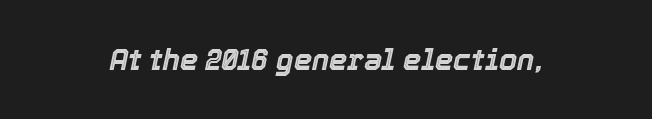
Q: Is the text italic (slanted)? A: Yes, it leans right by about 12 degrees.
Q: Is the text underlined? A: No.
Q: Is the spacing between letters normal or unusually wide? A: Normal.
Q: Width (condensed, normal, or wide)? A: Normal.
Q: x-height? A: Medium.
Q: Monospaced? A: No.
